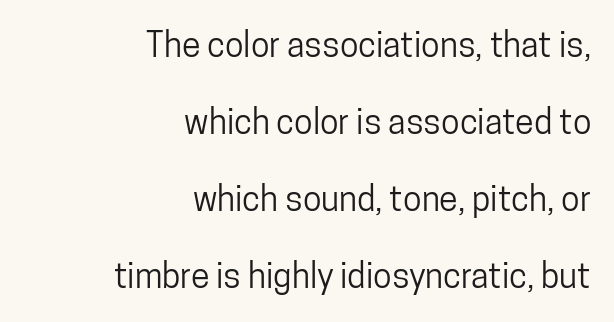
{"serif": "no", "italic": "no", "width": "condensed", "stroke_contrast": "low", "x_height": "medium", "monospaced": "no", "underline": "no", "align": "right", "line_spacing": "loose", "line_spacing_ratio": 2.26, "letter_spacing": "normal", "letter_spacing_em": 0.0, "glyph_px": 34}
